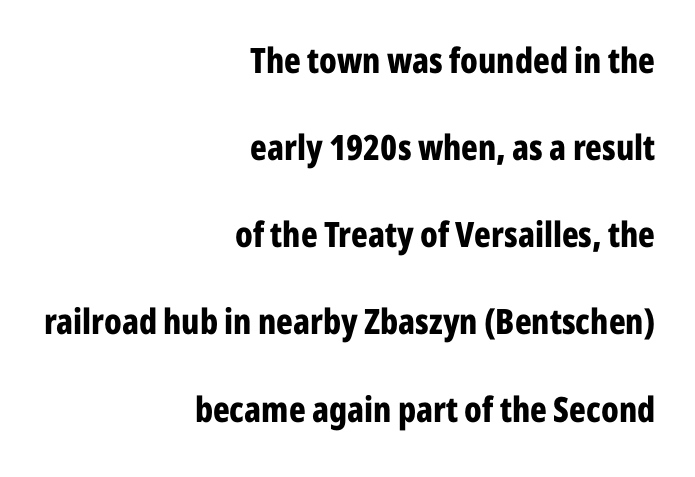
Q: Is the text bold? A: Yes.
Q: Is the text italic (slanted)? A: No, it is upright.
Q: Is the typeface a serif or a sans-serif typeface? A: Sans-serif.
Q: Is the text underlined? A: No.
Q: How is the paragraph aligned? A: Right-aligned.
Q: Is the spacing between letters normal or unusually wide? A: Normal.
Q: Is the spacing between lines tight, normal or loose? A: Loose.
Q: Width (condensed, normal, or wide)? A: Condensed.
Q: Stroke contrast? A: Low.
Q: x-height? A: Medium.
Q: Monospaced? A: No.
